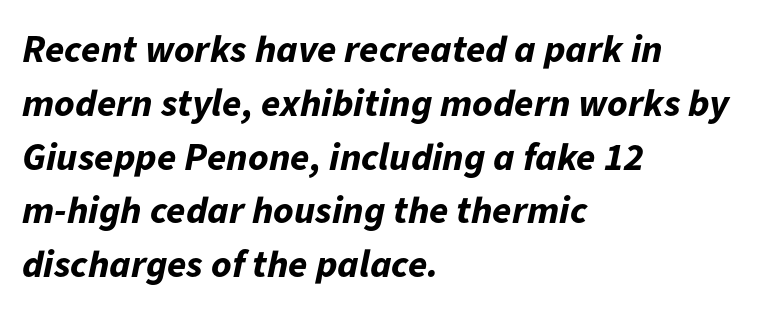
{"italic": "yes", "lean": "right", "slant_degrees": 11, "bold": "yes", "weight": "bold", "width": "normal", "stroke_contrast": "low", "x_height": "medium", "monospaced": "no", "underline": "no", "align": "left", "line_spacing": "normal", "line_spacing_ratio": 1.38, "letter_spacing": "normal", "letter_spacing_em": 0.0, "glyph_px": 39}
